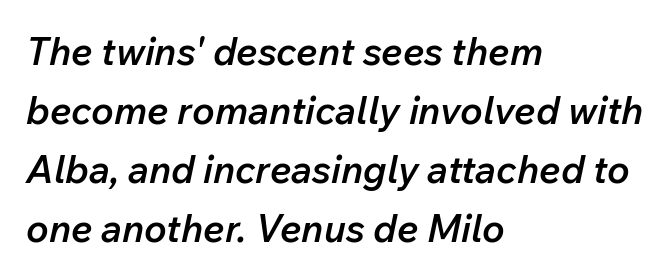
{"italic": "yes", "lean": "right", "slant_degrees": 12, "bold": "semi", "weight": "semibold", "width": "normal", "stroke_contrast": "low", "x_height": "medium", "monospaced": "no", "underline": "no", "align": "left", "line_spacing": "normal", "line_spacing_ratio": 1.55, "letter_spacing": "normal", "letter_spacing_em": 0.0, "glyph_px": 38}
